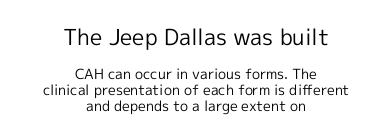
The cut favours lightness, reaching ordinary text weight at its darkest. Line starts and ends both wander, symmetrically. Is there much room between lines? No — they nearly touch. Type without underlining. Typesetter's note — upper block bumped up in size, lower block left smaller.
